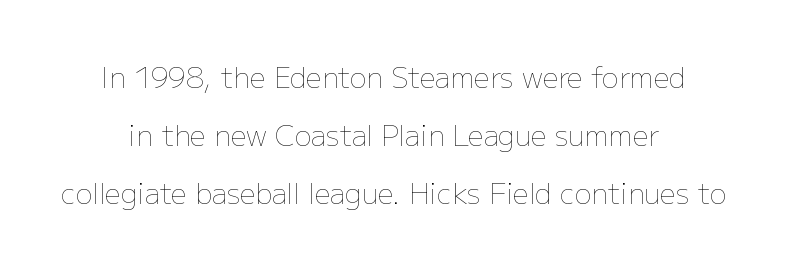
Q: Is the text bold? A: No.
Q: Is the text italic (slanted)? A: No, it is upright.
Q: Is the text underlined? A: No.
Q: How is the paragraph aligned? A: Centered.
Q: Is the spacing between letters normal or unusually wide? A: Normal.
Q: Is the spacing between lines tight, normal or loose? A: Loose.
Q: Width (condensed, normal, or wide)? A: Normal.
Q: Stroke contrast? A: Low.
Q: x-height? A: Medium.
Q: Monospaced? A: No.
